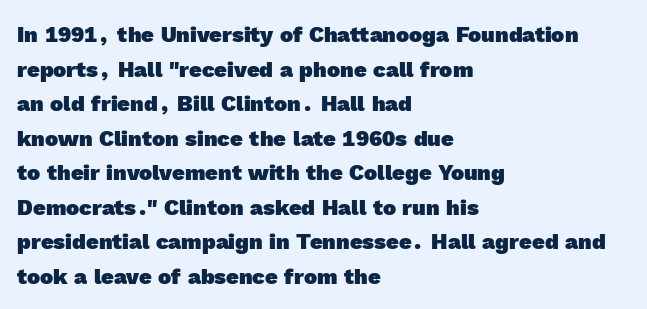
Q: Is the text bold? A: Yes.
Q: Is the text underlined? A: No.
Q: How is the paragraph aligned? A: Left-aligned.
Q: Is the spacing between letters normal or unusually wide? A: Normal.
Q: Is the spacing between lines tight, normal or loose? A: Normal.
